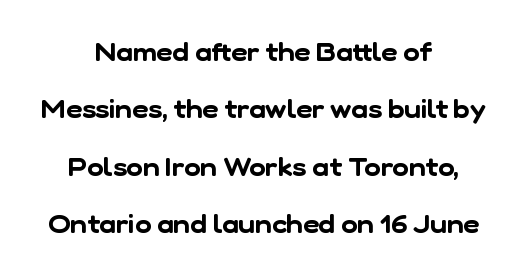
Check the space under the baseline: it is left empty. These lines stack symmetrically, like a column narrowing and widening about its center. Reading down the column, the eye jumps a long way to each next line. No extra tracking has been applied to these lines.
